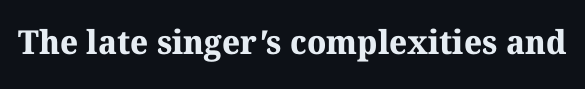
A typesetter would call this proportional, since set widths differ per character. Chunky letters — that's bold for sure. Look at the bottom of the vertical strokes: they flare into serifs here. Nobody drew a line under any word here. How are the letters spaced? Ordinarily, with no added tracking.
